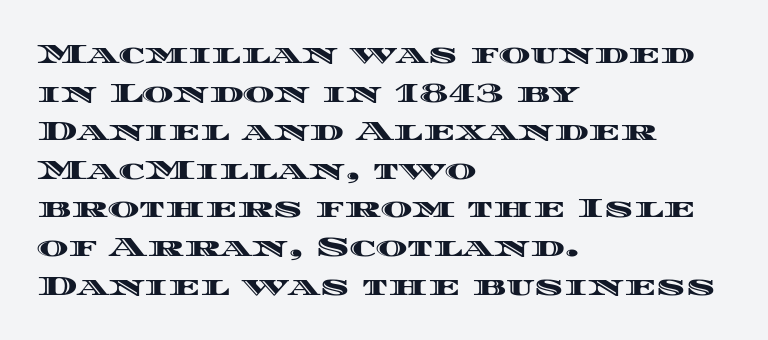
The image shows 27 px text type, upright; set left-aligned, normal line spacing (1.43x), normal letter spacing, not underlined.
